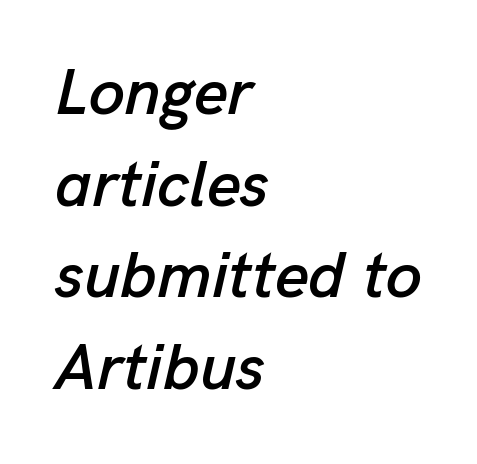
The rendering keeps characters at their native spacing. Character widths vary here, with narrow letters taking less room than wide ones. Unmarked baselines from the first word to the last. Notice how descenders clear the ascenders below comfortably — that's standard leading. Every row of glyphs begins at an identical x-position on the left.
